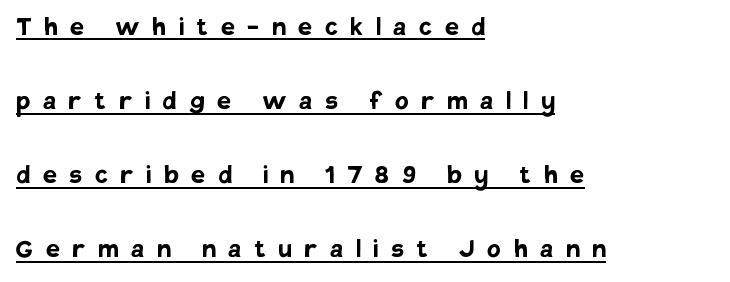
Q: Is the text bold? A: Yes.
Q: Is the text italic (slanted)? A: No, it is upright.
Q: Is the typeface a serif or a sans-serif typeface? A: Sans-serif.
Q: Is the text underlined? A: Yes.
Q: How is the paragraph aligned? A: Left-aligned.
Q: Is the spacing between letters normal or unusually wide? A: Unusually wide.
Q: Is the spacing between lines tight, normal or loose? A: Loose.
Q: Width (condensed, normal, or wide)? A: Normal.
Q: Stroke contrast? A: Low.
Q: x-height? A: Large.
Q: Monospaced? A: No.
